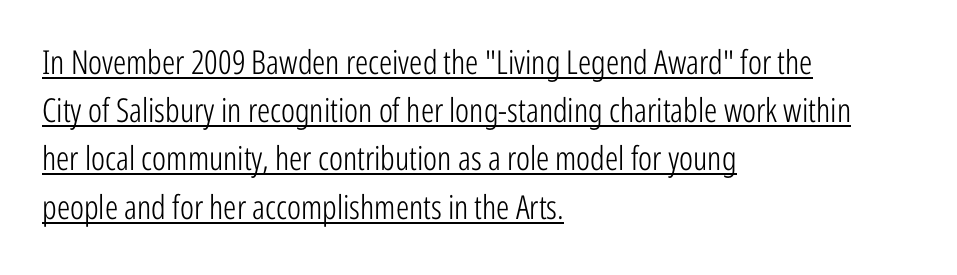
{"serif": "no", "italic": "no", "bold": "no", "weight": "light", "width": "condensed", "stroke_contrast": "low", "x_height": "medium", "monospaced": "no", "underline": "yes", "align": "left", "line_spacing": "normal", "line_spacing_ratio": 1.46, "letter_spacing": "normal", "letter_spacing_em": 0.0, "glyph_px": 33}
